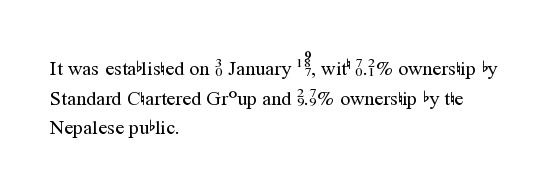
{"italic": "no", "bold": "no", "underline": "no", "align": "left", "line_spacing": "normal", "line_spacing_ratio": 1.48, "letter_spacing": "normal", "letter_spacing_em": 0.0, "glyph_px": 20}
